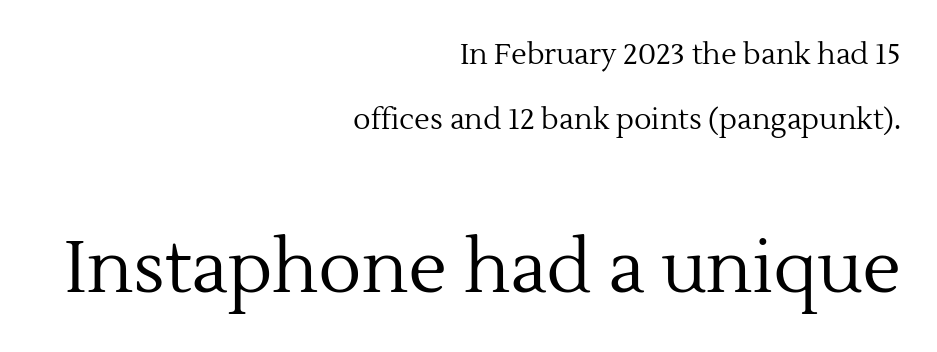
The image shows 72 px regular-weight serif type, upright; set right-aligned, loose line spacing (2.23x), normal letter spacing, not underlined; the second (bottom) block is 2.48x larger; a medium x-height.
